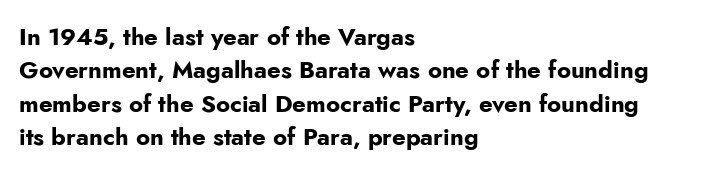
{"italic": "no", "bold": "yes", "underline": "no", "align": "left", "line_spacing": "normal", "line_spacing_ratio": 1.39, "letter_spacing": "normal", "letter_spacing_em": 0.0, "glyph_px": 24}
